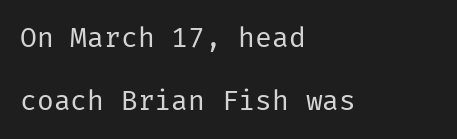
The image shows 28 px regular-weight sans-serif type, upright; set left-aligned, loose line spacing (2.26x), normal letter spacing, not underlined; low stroke contrast and a medium x-height.
